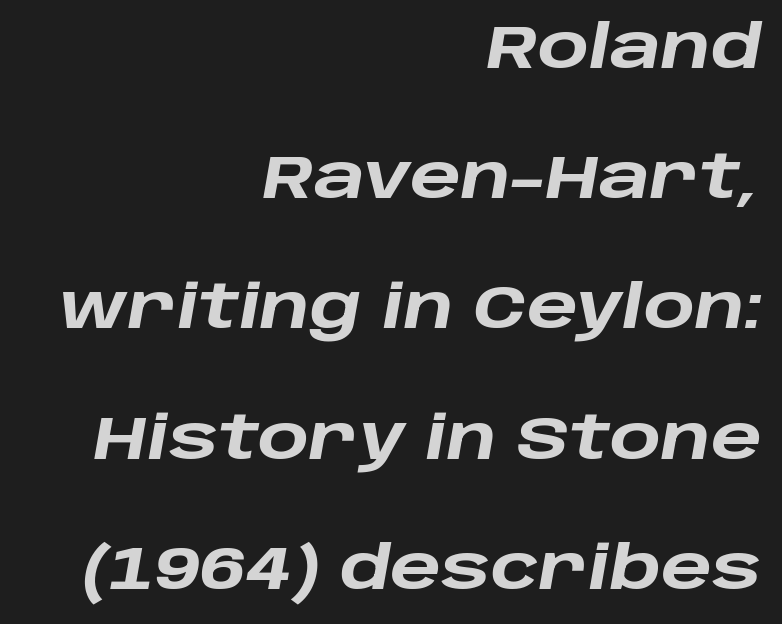
Glyph-to-glyph distance matches everyday printed text. The gap between lines stays unmarked. Compared with ordinary roman type, these characters are visibly tilted. Does the copy run flush right? Yes — the right margin is perfectly even.
